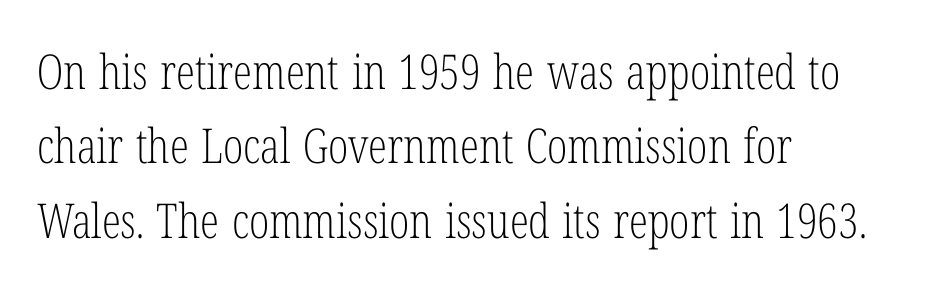
This is serif lettering, the kind often seen in printed books. Letters have the restrained weight of plain body copy at most. Character widths vary here, with narrow letters taking less room than wide ones. This sample is left-justified, so line endings fall wherever the words run out.
